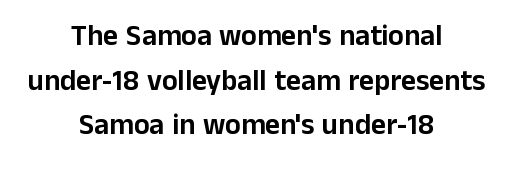
{"serif": "no", "italic": "no", "width": "normal", "stroke_contrast": "low", "x_height": "medium", "monospaced": "no", "underline": "no", "align": "center", "line_spacing": "normal", "line_spacing_ratio": 1.54, "letter_spacing": "normal", "letter_spacing_em": 0.0, "glyph_px": 29}
